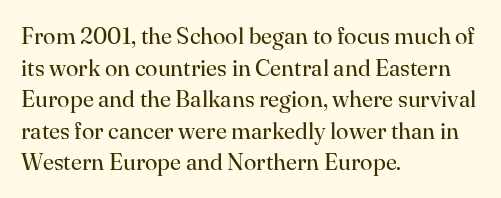
The image shows 23 px text type, upright; set left-aligned, normal line spacing (1.37x), normal letter spacing, not underlined.
